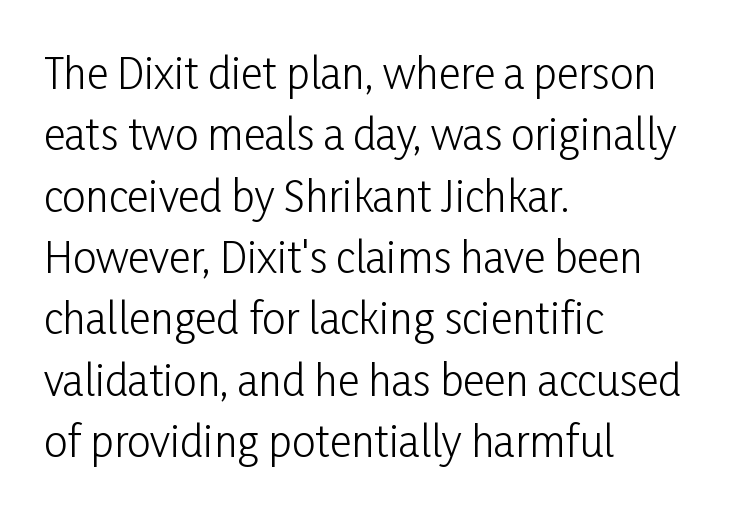
{"serif": "no", "italic": "no", "bold": "no", "weight": "light", "width": "condensed", "stroke_contrast": "low", "x_height": "medium", "monospaced": "no", "underline": "no", "align": "left", "line_spacing": "normal", "line_spacing_ratio": 1.46, "letter_spacing": "normal", "letter_spacing_em": 0.0, "glyph_px": 42}
